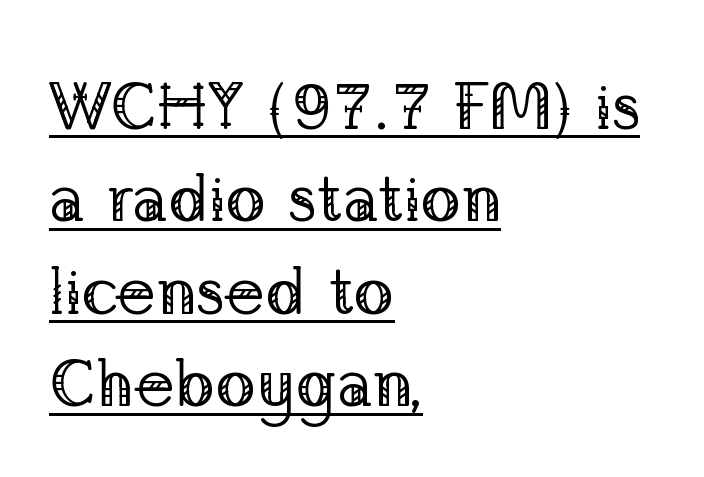
The block of text has a typical density, with ordinary space between rows. No extra ink here — the face is not bold. Descenders here cross a horizontal rule under the line. Posture: straight, roman, zero tilt.
